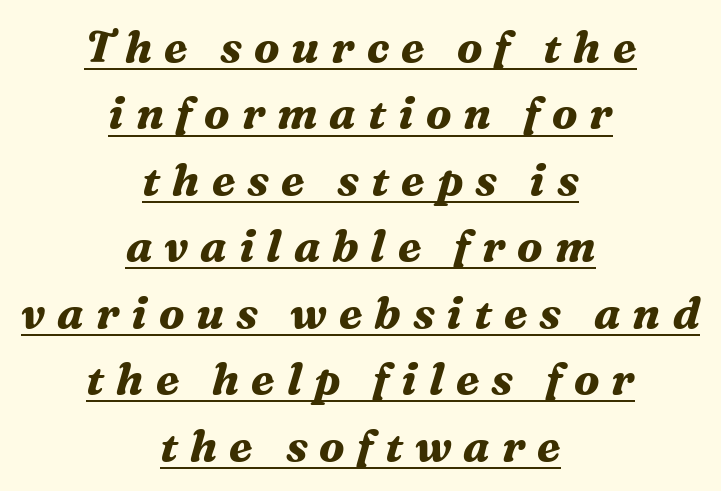
{"serif": "yes", "italic": "yes", "lean": "right", "slant_degrees": 16, "bold": "yes", "weight": "bold", "width": "normal", "stroke_contrast": "medium", "x_height": "medium", "monospaced": "no", "underline": "yes", "align": "center", "line_spacing": "normal", "line_spacing_ratio": 1.51, "letter_spacing": "wide", "letter_spacing_em": 0.27, "glyph_px": 44}
